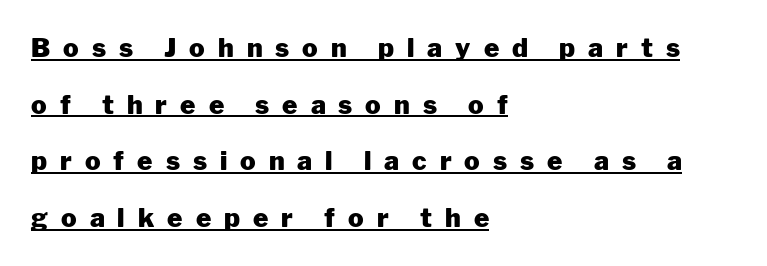
{"italic": "no", "bold": "yes", "underline": "yes", "align": "left", "line_spacing": "loose", "line_spacing_ratio": 2.18, "letter_spacing": "wide", "letter_spacing_em": 0.5, "glyph_px": 26}
